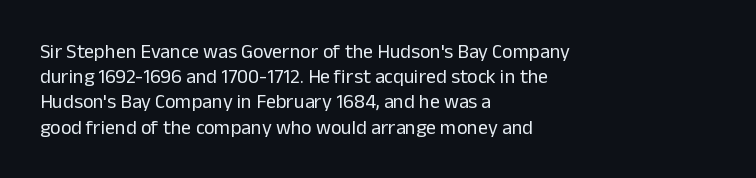
Q: Is the text bold? A: No.
Q: Is the text italic (slanted)? A: No, it is upright.
Q: Is the text underlined? A: No.
Q: How is the paragraph aligned? A: Left-aligned.
Q: Is the spacing between letters normal or unusually wide? A: Normal.
Q: Is the spacing between lines tight, normal or loose? A: Normal.
